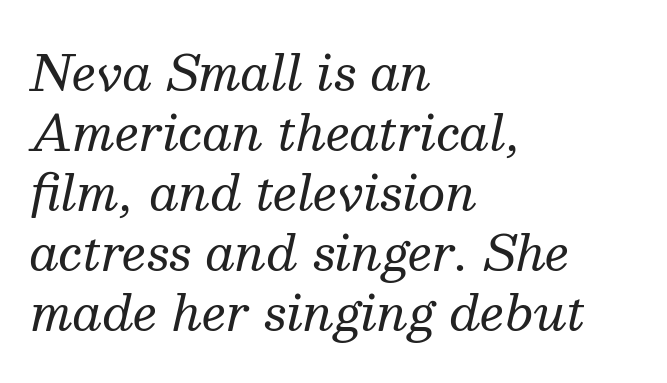
Would a proofreader flag this as italicized? Yes. Stroke mass is kept to a normal reading level or below. Evenly set lines give the paragraph a standard silhouette. The space directly below the letters is spotless. Which margin do the lines hug? The left one — the right edge is uneven. Character widths vary here, with narrow letters taking less room than wide ones.
